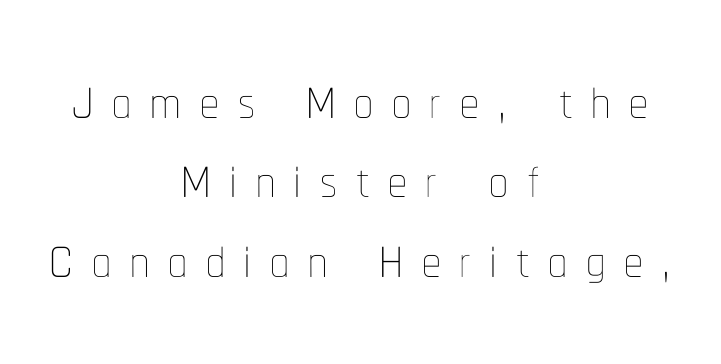
Q: Is the text bold? A: No.
Q: Is the text italic (slanted)? A: No, it is upright.
Q: Is the text underlined? A: No.
Q: How is the paragraph aligned? A: Centered.
Q: Is the spacing between letters normal or unusually wide? A: Unusually wide.
Q: Is the spacing between lines tight, normal or loose? A: Tight.
Q: Width (condensed, normal, or wide)? A: Condensed.
Q: Stroke contrast? A: Low.
Q: x-height? A: Medium.
Q: Monospaced? A: No.
